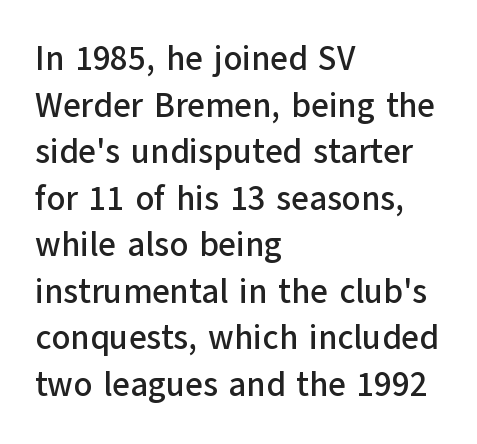
Q: Is the text italic (slanted)? A: No, it is upright.
Q: Is the typeface a serif or a sans-serif typeface? A: Sans-serif.
Q: Is the text underlined? A: No.
Q: How is the paragraph aligned? A: Left-aligned.
Q: Is the spacing between letters normal or unusually wide? A: Normal.
Q: Is the spacing between lines tight, normal or loose? A: Normal.
Q: Width (condensed, normal, or wide)? A: Normal.
Q: Stroke contrast? A: Low.
Q: x-height? A: Medium.
Q: Monospaced? A: No.
